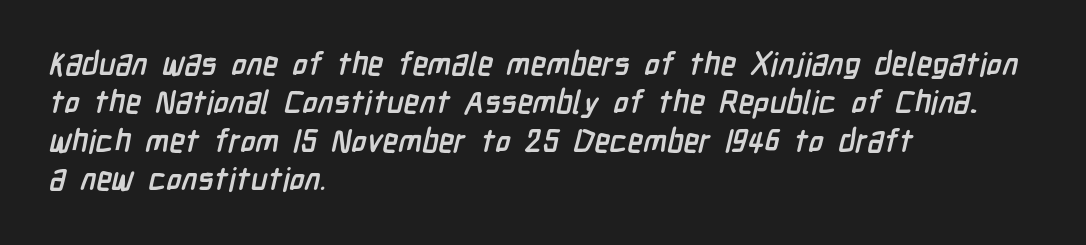
The image shows 32 px semibold, condensed sans-serif type; set left-aligned, line spacing 1.2x, normal letter spacing, not underlined; low stroke contrast and a medium x-height.
